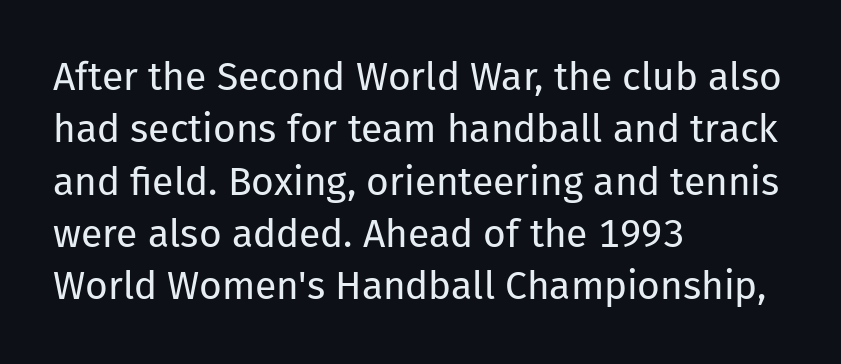
The image shows 39 px regular-weight sans-serif type, upright; set left-aligned, normal line spacing (1.34x), normal letter spacing, not underlined; low stroke contrast and a medium x-height.
